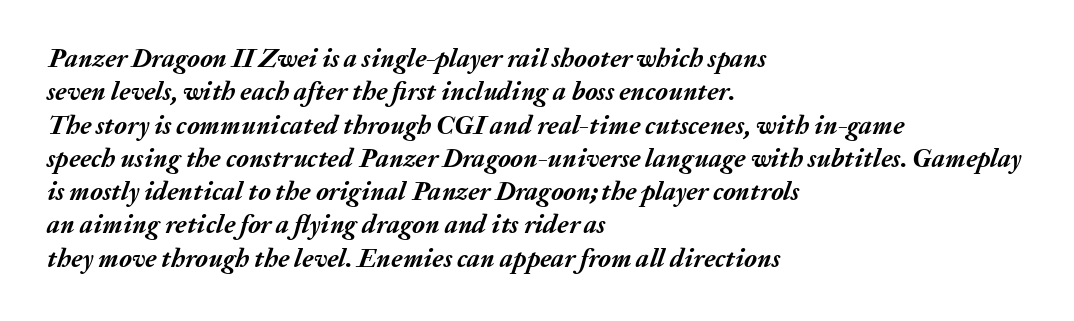
{"italic": "yes", "lean": "right", "slant_degrees": 20, "bold": "yes", "underline": "no", "align": "left", "line_spacing": "normal", "line_spacing_ratio": 1.28, "letter_spacing": "normal", "letter_spacing_em": 0.0, "glyph_px": 26}
